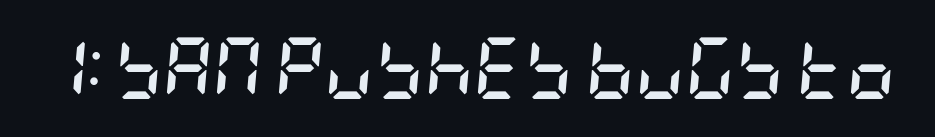
{"italic": "yes", "lean": "right", "slant_degrees": 5, "bold": "yes", "weight": "semibold", "width": "condensed", "stroke_contrast": "low", "x_height": "large", "underline": "no", "letter_spacing": "normal", "letter_spacing_em": 0.0, "glyph_px": 61}
